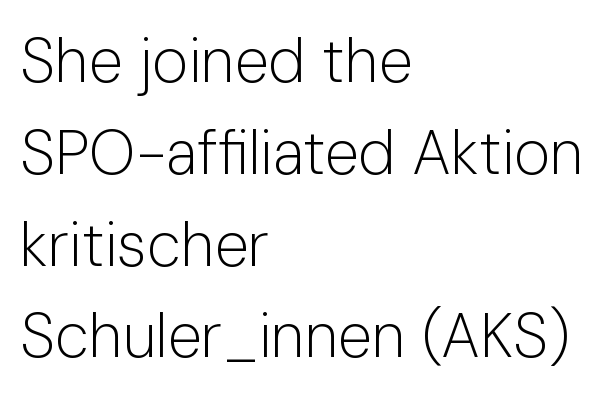
The image shows 62 px light sans-serif type, upright; set left-aligned, normal line spacing (1.48x), normal letter spacing, not underlined; low stroke contrast and a medium x-height.
